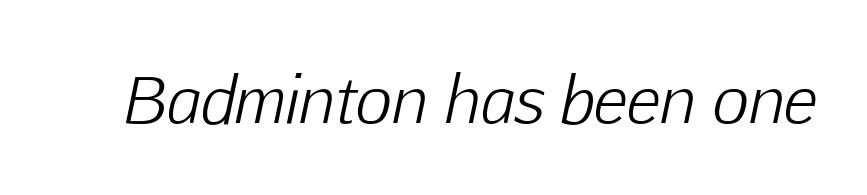
The image shows 63 px light type, italic (leaning right); set normal letter spacing, not underlined; low stroke contrast and a medium x-height.
